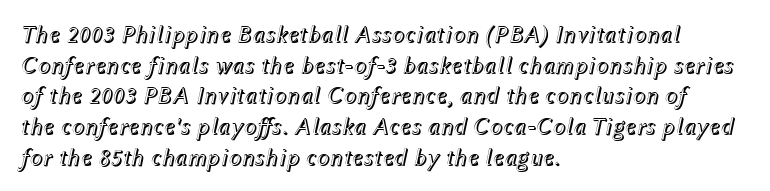
{"italic": "yes", "lean": "right", "slant_degrees": 12, "underline": "no", "align": "left", "line_spacing": "normal", "line_spacing_ratio": 1.28, "letter_spacing": "normal", "letter_spacing_em": 0.0, "glyph_px": 24}
